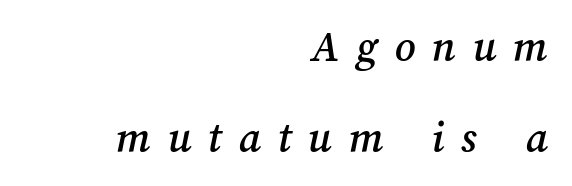
The typesetter chose a ragged-left arrangement here. Is this a fixed-width face? No — the glyphs have proportional, varying widths. Check the space under the baseline: it is left empty. The passage shown stacks its lines with a broad gap. The line texture is sparse and dotted thanks to wide tracking.
